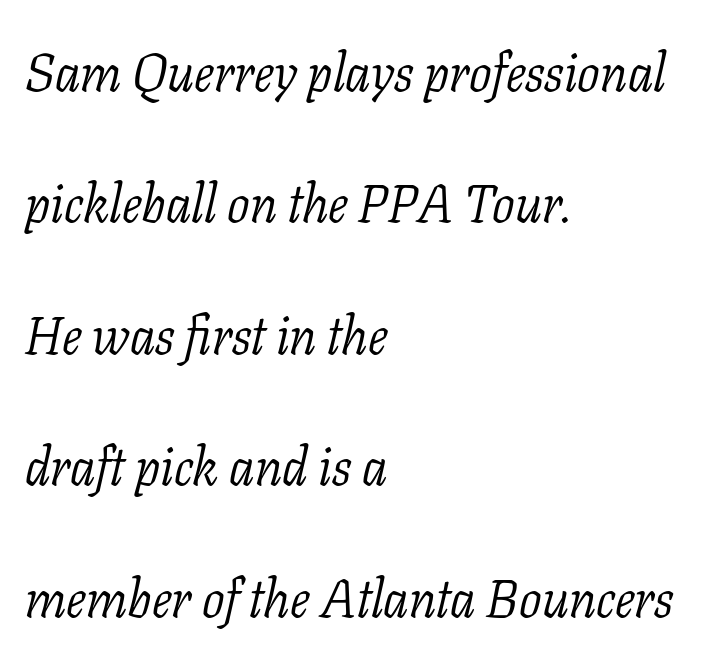
Each stroke keeps to a modest, everyday thickness or less. Each letter keeps its own natural width here, so spacing adapts to shape. The horizontal fit of the characters is conventional and even. Each letter's strokes conclude with small projecting serifs. Widely set lines give the paragraph a tall, airy silhouette. This rendering uses left alignment, leaving the right contour irregular.
